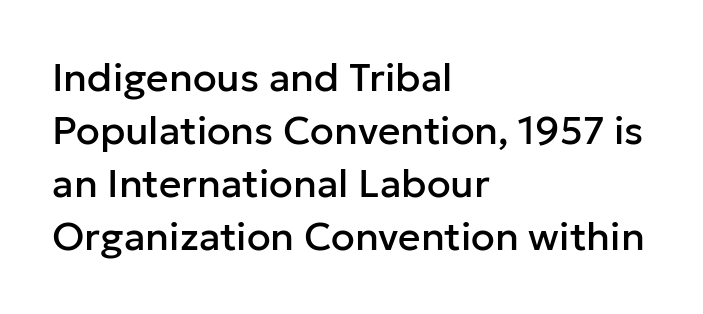
Q: Is the text italic (slanted)? A: No, it is upright.
Q: Is the typeface a serif or a sans-serif typeface? A: Sans-serif.
Q: Is the text underlined? A: No.
Q: How is the paragraph aligned? A: Left-aligned.
Q: Is the spacing between letters normal or unusually wide? A: Normal.
Q: Is the spacing between lines tight, normal or loose? A: Normal.
Q: Width (condensed, normal, or wide)? A: Normal.
Q: Stroke contrast? A: Low.
Q: x-height? A: Medium.
Q: Monospaced? A: No.
